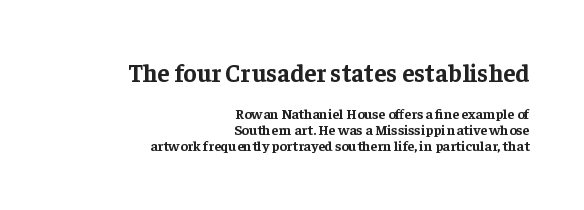
{"italic": "no", "bold": "yes", "underline": "no", "align": "right", "line_spacing": "tight", "line_spacing_ratio": 1.15, "letter_spacing": "normal", "letter_spacing_em": 0.0, "larger_block": "first", "size_ratio": 1.79, "glyph_px": 25}
